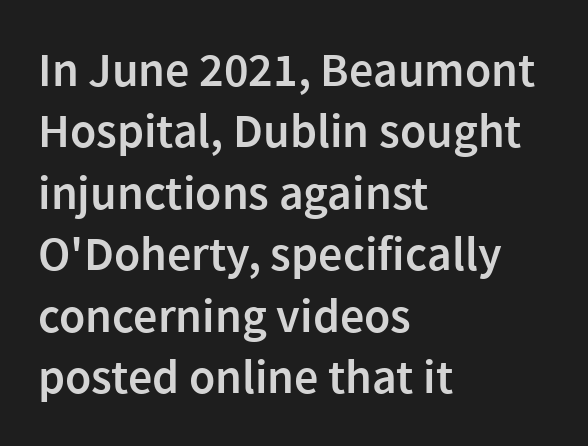
{"serif": "no", "italic": "no", "bold": "semi", "weight": "semibold", "width": "normal", "x_height": "medium", "monospaced": "no", "underline": "no", "align": "left", "line_spacing": "normal", "line_spacing_ratio": 1.28, "letter_spacing": "normal", "letter_spacing_em": 0.0, "glyph_px": 48}
